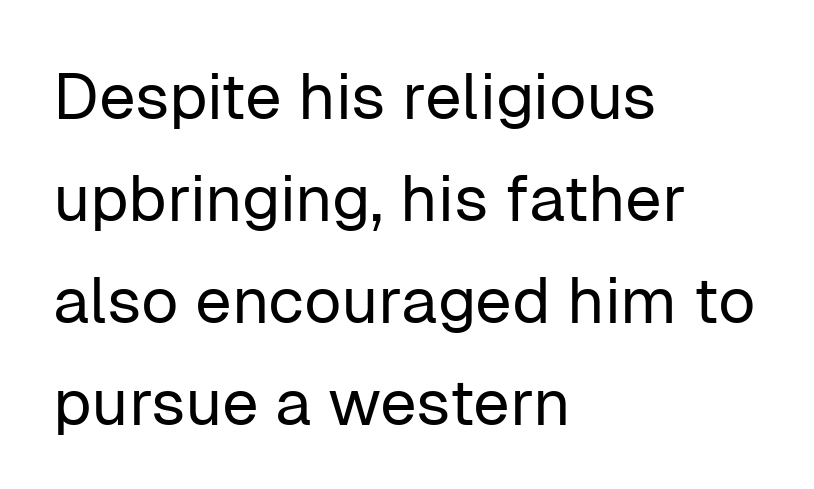
Is there much room between lines? A standard amount, neither cramped nor airy. The face used here is proportionally spaced, like ordinary book or web type. Horizontal alignment here is leftward, the default for most running prose. This rendering employs a face without finishing strokes, i.e., a sans-serif. The typesetting does not lean heavy: it is not bold. This rendering features lettering with no underline.
